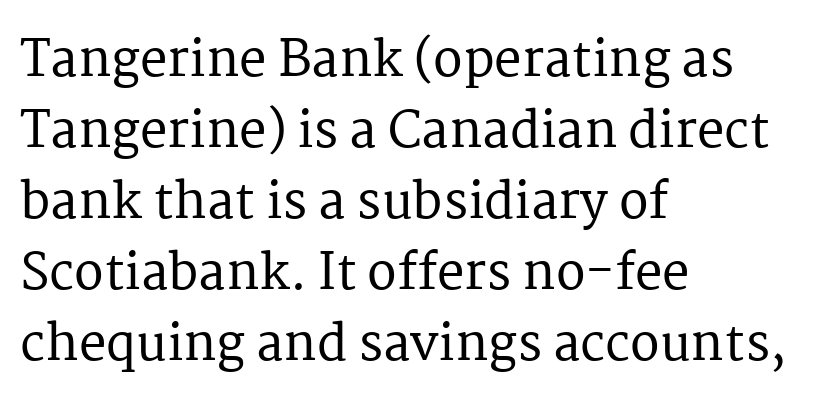
Q: Is the text italic (slanted)? A: No, it is upright.
Q: Is the typeface a serif or a sans-serif typeface? A: Serif.
Q: Is the text underlined? A: No.
Q: How is the paragraph aligned? A: Left-aligned.
Q: Is the spacing between letters normal or unusually wide? A: Normal.
Q: Is the spacing between lines tight, normal or loose? A: Normal.
Q: Width (condensed, normal, or wide)? A: Normal.
Q: Stroke contrast? A: Medium.
Q: x-height? A: Medium.
Q: Monospaced? A: No.
